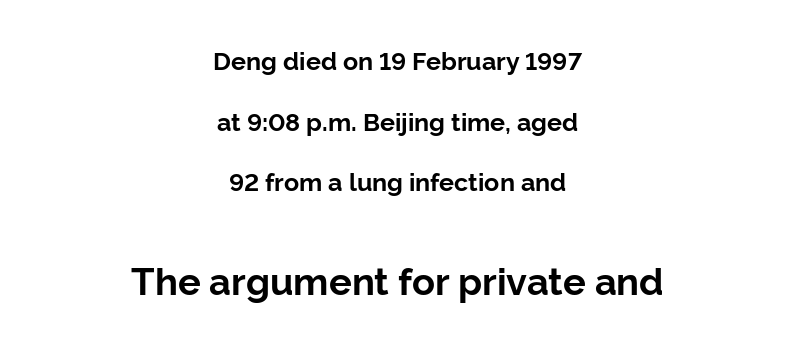
Examine the stroke ends and you'll find no serifs. Weight: bold. Varying glyph widths throughout — classic text-font behaviour. In terms of posture, this sample is upright.
